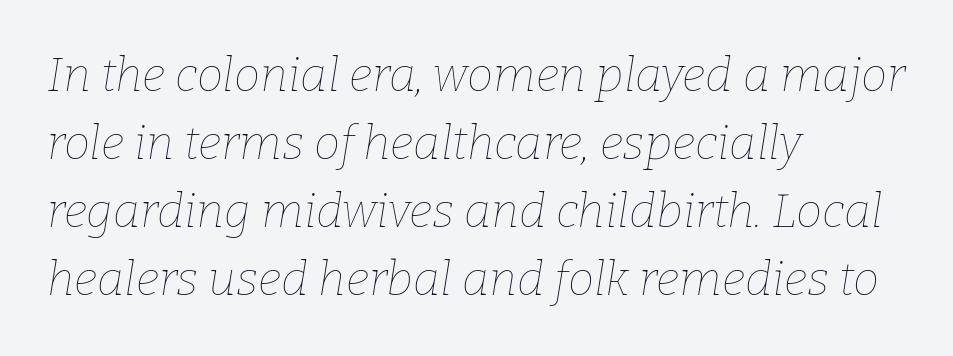
{"italic": "yes", "lean": "right", "slant_degrees": 9, "bold": "no", "weight": "thin", "width": "normal", "stroke_contrast": "low", "x_height": "medium", "monospaced": "no", "underline": "no", "align": "left", "line_spacing": "normal", "line_spacing_ratio": 1.45, "letter_spacing": "normal", "letter_spacing_em": 0.0, "glyph_px": 47}
